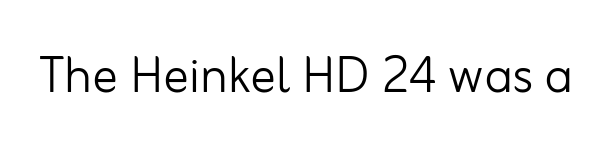
The image shows 64 px light sans-serif type, upright; set normal letter spacing, not underlined; low stroke contrast and a small x-height.
